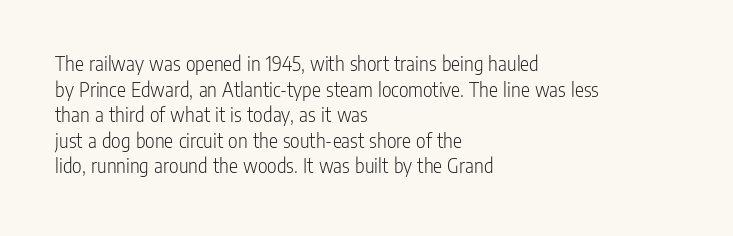
Q: Is the text bold? A: No.
Q: Is the text italic (slanted)? A: No, it is upright.
Q: Is the text underlined? A: No.
Q: How is the paragraph aligned? A: Left-aligned.
Q: Is the spacing between letters normal or unusually wide? A: Normal.
